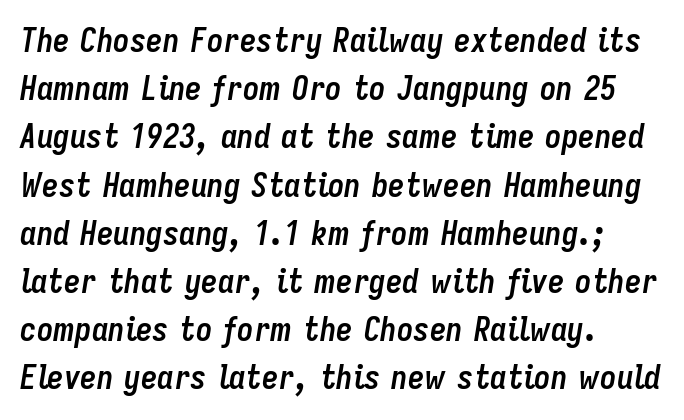
Q: Is the text bold? A: Yes.
Q: Is the text italic (slanted)? A: Yes, it leans right by about 9 degrees.
Q: Is the text underlined? A: No.
Q: How is the paragraph aligned? A: Left-aligned.
Q: Is the spacing between letters normal or unusually wide? A: Normal.
Q: Is the spacing between lines tight, normal or loose? A: Normal.
Q: Width (condensed, normal, or wide)? A: Condensed.
Q: Stroke contrast? A: Low.
Q: x-height? A: Medium.
Q: Monospaced? A: No.
